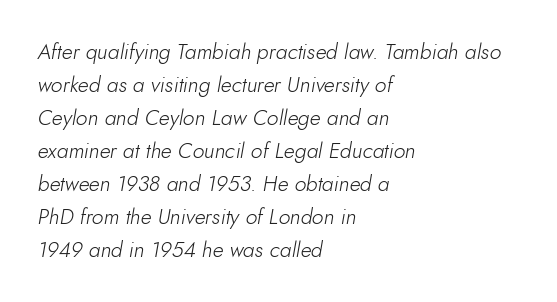
{"italic": "yes", "lean": "right", "slant_degrees": 10, "bold": "no", "underline": "no", "align": "left", "line_spacing": "normal", "line_spacing_ratio": 1.57, "letter_spacing": "normal", "letter_spacing_em": 0.0, "glyph_px": 21}
